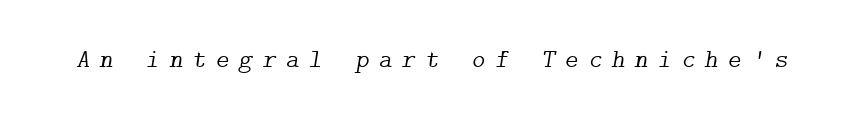
Q: Is the text bold? A: No.
Q: Is the text italic (slanted)? A: Yes, it leans right by about 9 degrees.
Q: Is the text underlined? A: No.
Q: Is the spacing between letters normal or unusually wide? A: Unusually wide.
